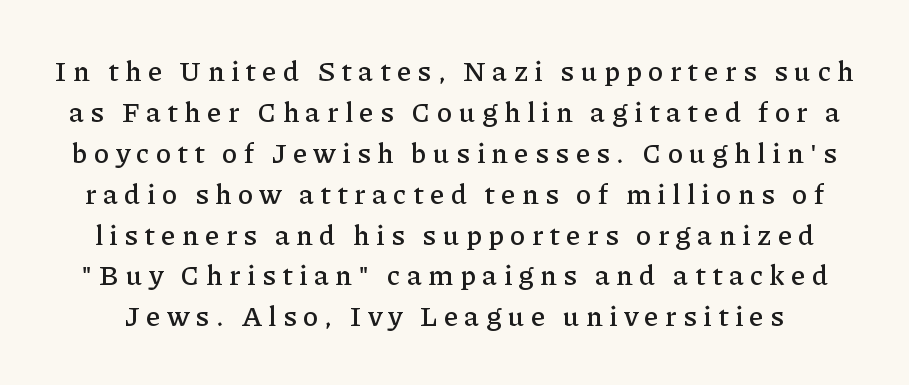
The image shows 28 px serif type, upright; set normal line spacing (1.46x), unusually wide letter spacing (+0.23 em), not underlined; low stroke contrast and a medium x-height.
